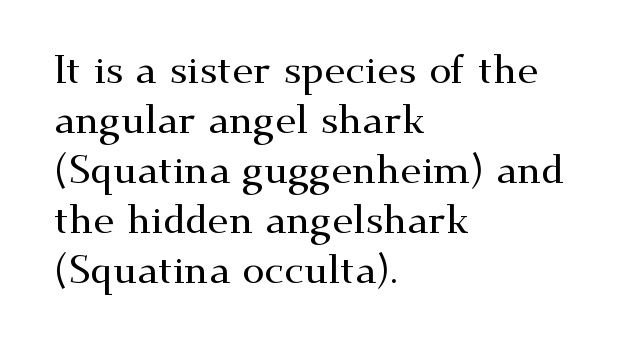
Q: Is the text italic (slanted)? A: No, it is upright.
Q: Is the typeface a serif or a sans-serif typeface? A: Serif.
Q: Is the text underlined? A: No.
Q: How is the paragraph aligned? A: Left-aligned.
Q: Is the spacing between letters normal or unusually wide? A: Normal.
Q: Is the spacing between lines tight, normal or loose? A: Normal.
Q: Width (condensed, normal, or wide)? A: Wide.
Q: Stroke contrast? A: Medium.
Q: x-height? A: Small.
Q: Monospaced? A: No.
